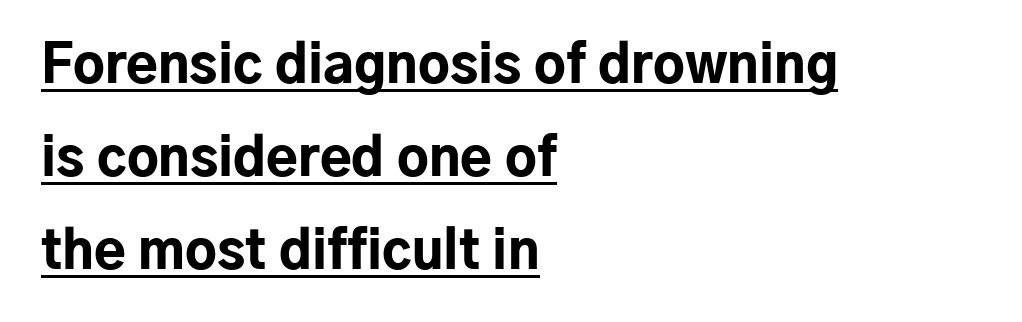
{"serif": "no", "italic": "no", "bold": "yes", "weight": "bold", "width": "normal", "stroke_contrast": "low", "x_height": "medium", "monospaced": "no", "underline": "yes", "align": "left", "line_spacing_ratio": 1.79, "letter_spacing": "normal", "letter_spacing_em": 0.0, "glyph_px": 52}
